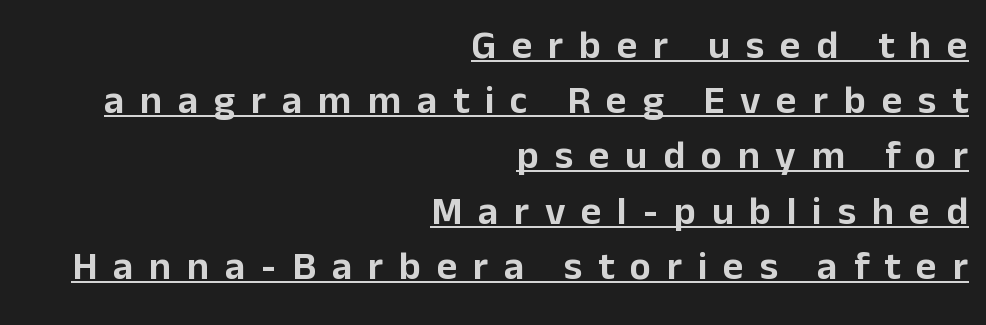
Q: Is the text italic (slanted)? A: No, it is upright.
Q: Is the typeface a serif or a sans-serif typeface? A: Sans-serif.
Q: Is the text underlined? A: Yes.
Q: How is the paragraph aligned? A: Right-aligned.
Q: Is the spacing between letters normal or unusually wide? A: Unusually wide.
Q: Is the spacing between lines tight, normal or loose? A: Normal.
Q: Width (condensed, normal, or wide)? A: Normal.
Q: Stroke contrast? A: Low.
Q: x-height? A: Medium.
Q: Monospaced? A: No.
